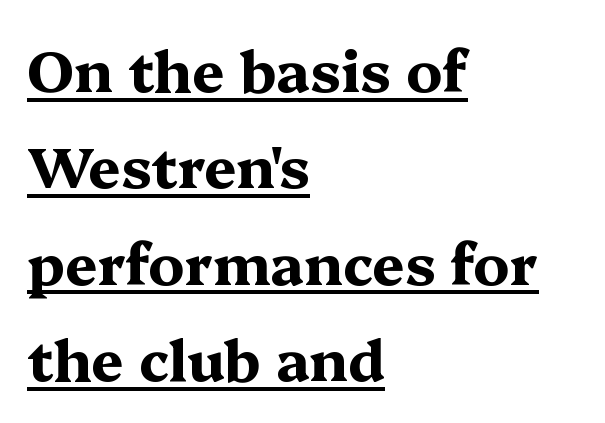
Rows of type keep a routine distance in the vertical direction. Is this a fixed-width face? No — the glyphs have proportional, varying widths. Check where the strokes stop: tiny serifs finish them off. You could call the tracking neutral — neither tight nor loose. Emphasis is given by a line drawn under the lettering.
